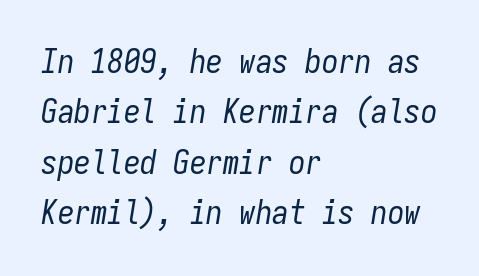
Anything drawn beneath the words? Only blank space. The typesetting does not lean heavy: it is not bold. All the whitespace from short lines collects on the right. Tracking value appears to be zero — textbook default spacing. Every character here occupies the same horizontal width, giving the sample a typewriter-like rhythm.
